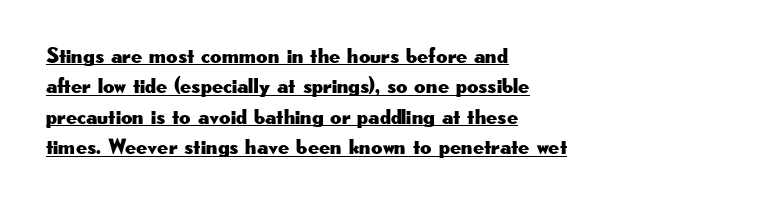
{"italic": "no", "underline": "yes", "align": "left", "line_spacing": "normal", "line_spacing_ratio": 1.38, "letter_spacing": "normal", "letter_spacing_em": 0.0, "glyph_px": 22}
